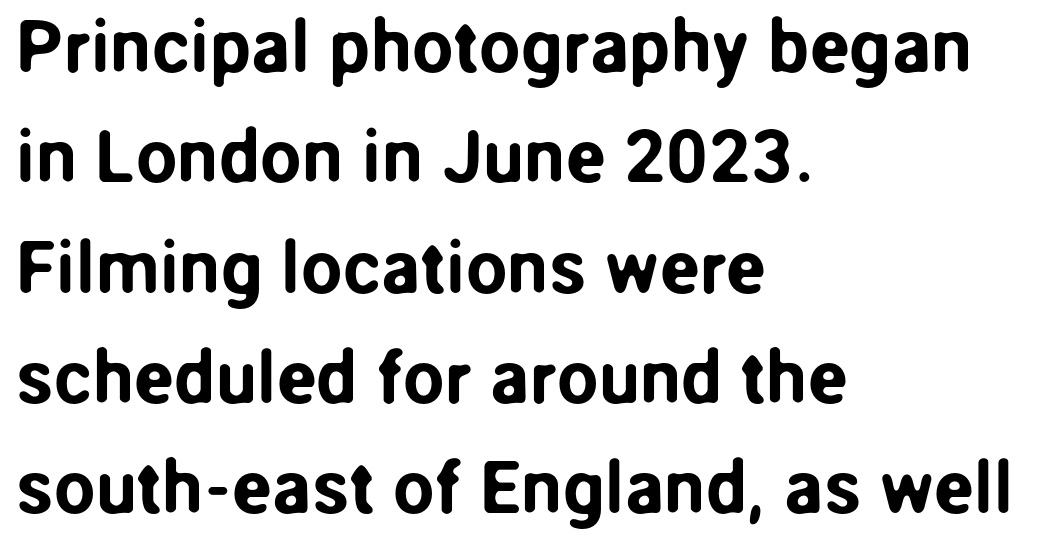
Q: Is the text italic (slanted)? A: No, it is upright.
Q: Is the typeface a serif or a sans-serif typeface? A: Sans-serif.
Q: Is the text underlined? A: No.
Q: How is the paragraph aligned? A: Left-aligned.
Q: Is the spacing between letters normal or unusually wide? A: Normal.
Q: Is the spacing between lines tight, normal or loose? A: Normal.
Q: Width (condensed, normal, or wide)? A: Normal.
Q: Stroke contrast? A: Low.
Q: x-height? A: Medium.
Q: Monospaced? A: No.
